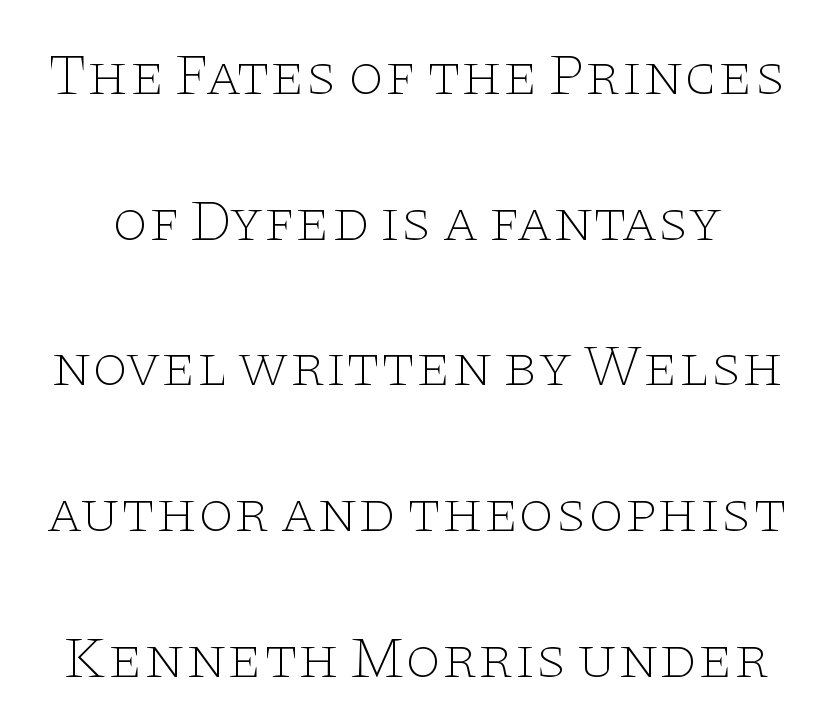
The image shows 59 px thin, wide serif type, upright; set loose line spacing (2.47x), normal letter spacing, not underlined; low stroke contrast and a large x-height.
